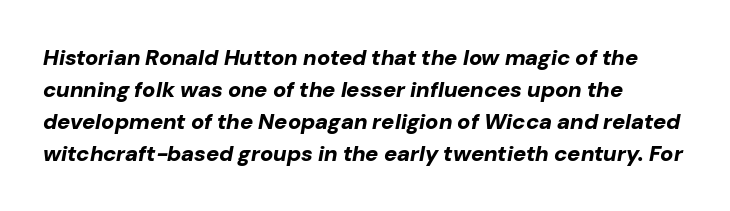
Q: Is the text bold? A: Yes.
Q: Is the text italic (slanted)? A: Yes, it leans right by about 10 degrees.
Q: Is the text underlined? A: No.
Q: Is the spacing between letters normal or unusually wide? A: Normal.
Q: Is the spacing between lines tight, normal or loose? A: Normal.
